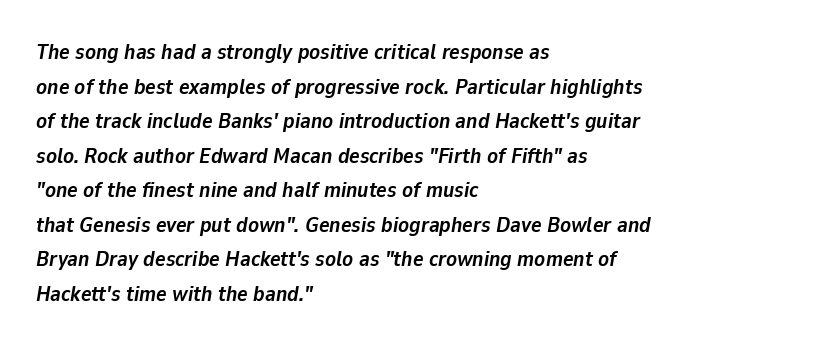
A typesetter would call this leading conventional body-copy spacing. The typography opts for an oblique posture over an upright one. Bold? Absolutely — the strokes are thick and heavy. One-word summary of the alignment: left. Words appear dense and cohesive because spacing is normal. The words here are not underlined.
